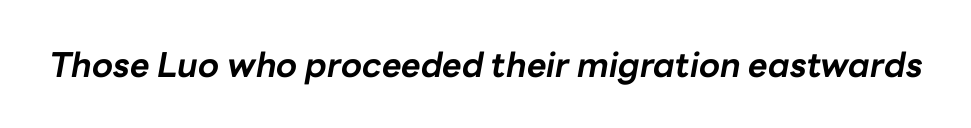
{"italic": "yes", "lean": "right", "slant_degrees": 10, "bold": "yes", "weight": "bold", "width": "normal", "stroke_contrast": "low", "x_height": "medium", "monospaced": "no", "underline": "no", "letter_spacing": "normal", "letter_spacing_em": 0.0, "glyph_px": 34}
